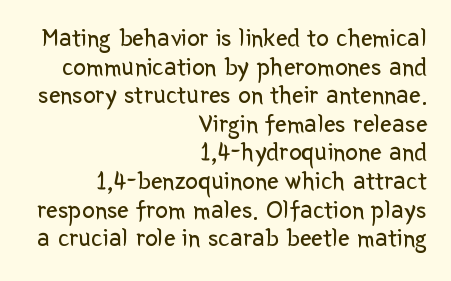
Q: Is the text bold? A: No.
Q: Is the text italic (slanted)? A: No, it is upright.
Q: Is the text underlined? A: No.
Q: How is the paragraph aligned? A: Right-aligned.
Q: Is the spacing between letters normal or unusually wide? A: Normal.
Q: Is the spacing between lines tight, normal or loose? A: Tight.
